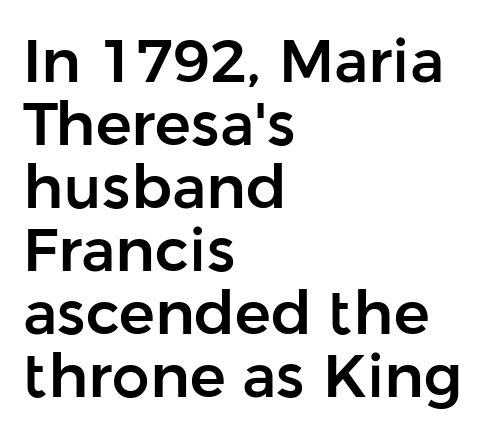
The image shows 60 px sans-serif type, upright; set left-aligned, tight line spacing (1.05x), normal letter spacing, not underlined; low stroke contrast and a medium x-height.
